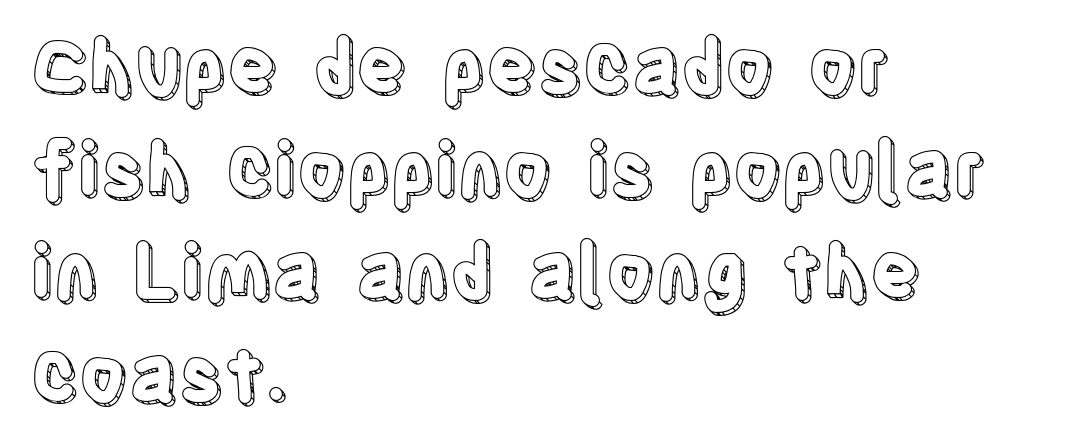
{"italic": "no", "width": "condensed", "x_height": "large", "monospaced": "no", "underline": "no", "align": "left", "line_spacing": "normal", "line_spacing_ratio": 1.37, "letter_spacing": "normal", "letter_spacing_em": 0.0, "glyph_px": 75}
